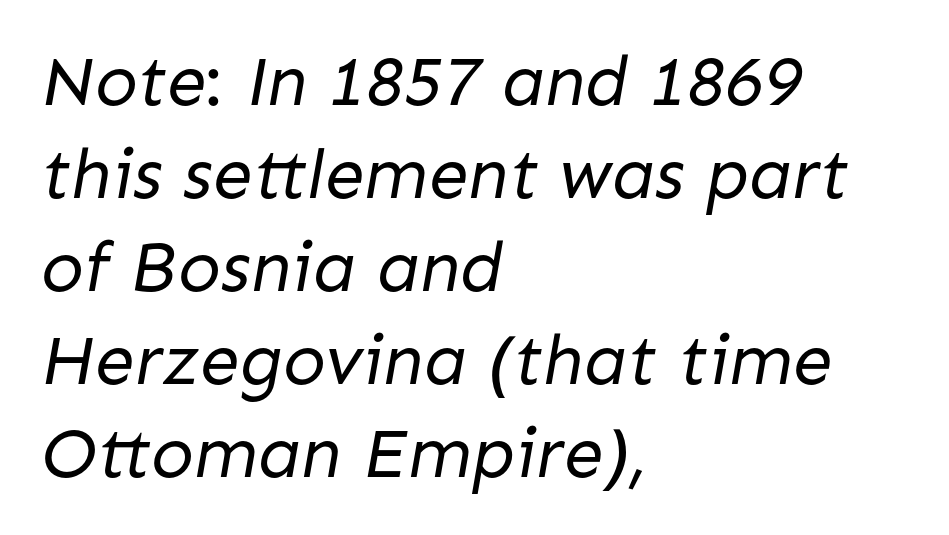
Looks like regular typesetting: each glyph gets only the width it needs. If you measured baseline to baseline, you'd find a middling distance. Does extra space separate the letters? No, they use regular spacing. Serif or sans? Sans — the stroke terminals are bare. Stem width sits at or under what a default text font uses. Reading down the block, your eye returns to a fixed left position each line.
